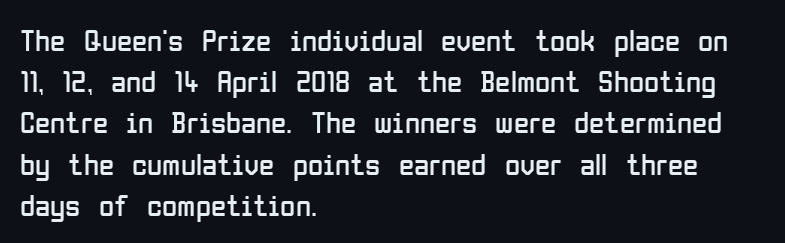
I'd call this a sans setting — the letters go barefoot. These glyphs show unthickened strokes, regular width or finer. Is this a fixed-width face? No — the glyphs have proportional, varying widths. The rag falls on the right side of this text block. The horizontal fit of the characters is conventional and even. Notice how the stems are strictly vertical — no italics here.
